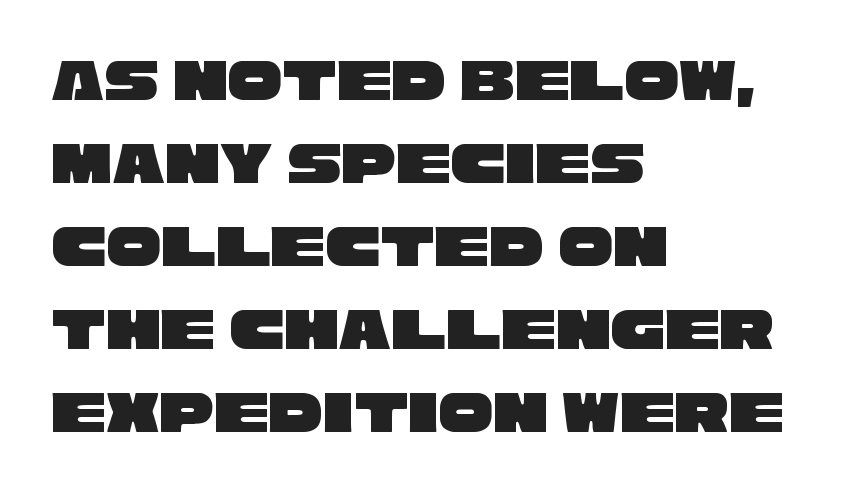
The image shows 61 px wide sans-serif type; set left-aligned, normal line spacing (1.36x), normal letter spacing, not underlined; low stroke contrast and a large x-height.
